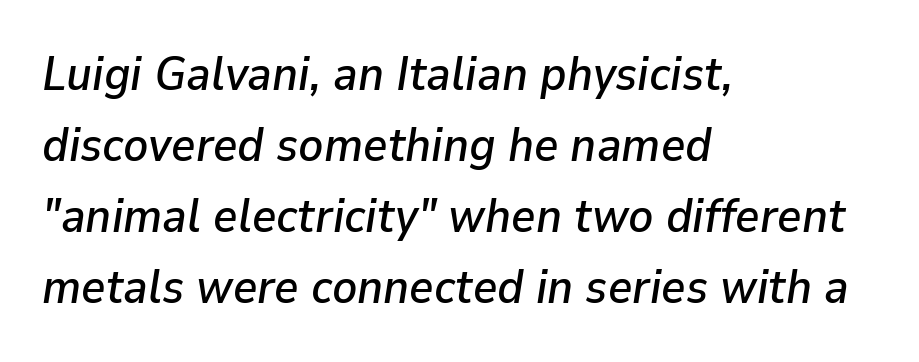
Q: Is the text italic (slanted)? A: Yes, it leans right by about 9 degrees.
Q: Is the text underlined? A: No.
Q: How is the paragraph aligned? A: Left-aligned.
Q: Is the spacing between letters normal or unusually wide? A: Normal.
Q: Is the spacing between lines tight, normal or loose? A: Normal.
Q: Width (condensed, normal, or wide)? A: Normal.
Q: Stroke contrast? A: Low.
Q: x-height? A: Medium.
Q: Monospaced? A: No.
